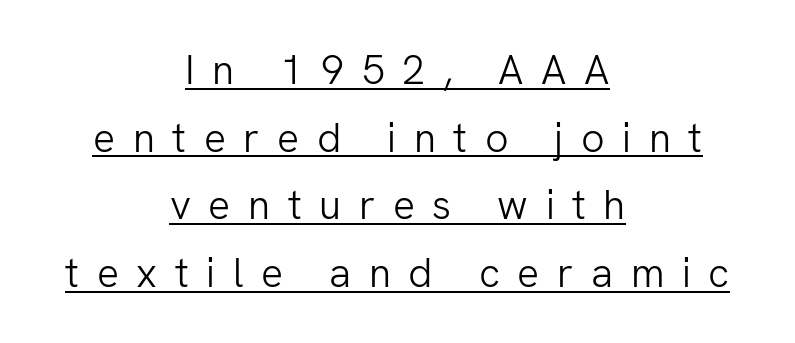
Here the glyphs are tracked loosely, breaking word shapes into spaced letters. Vertical spacing — default. The text was rendered using a sans face with plain stroke endings. Compared with a typical body face, this is equally light or lighter still. Each letter keeps its own natural width here, so spacing adapts to shape. The glyphs are accompanied by a horizontal stroke just below them.
